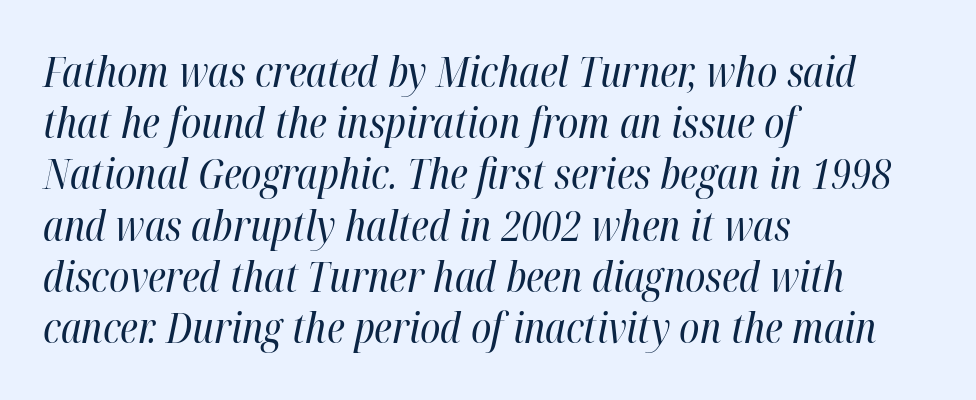
{"italic": "yes", "lean": "right", "slant_degrees": 12, "bold": "no", "weight": "regular", "width": "condensed", "stroke_contrast": "high", "x_height": "medium", "monospaced": "no", "underline": "no", "align": "left", "line_spacing": "normal", "line_spacing_ratio": 1.25, "letter_spacing": "normal", "letter_spacing_em": 0.0, "glyph_px": 41}
